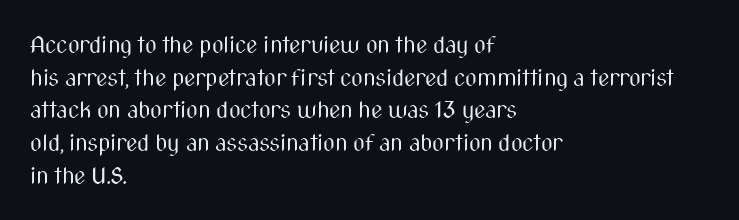
Characters follow at the spacing the type designer built in. The letterforms sit at book weight or below. Rendered with straight, roman letterforms. The rows are spaced the way most documents space them. The strip under each line holds only bare page.
